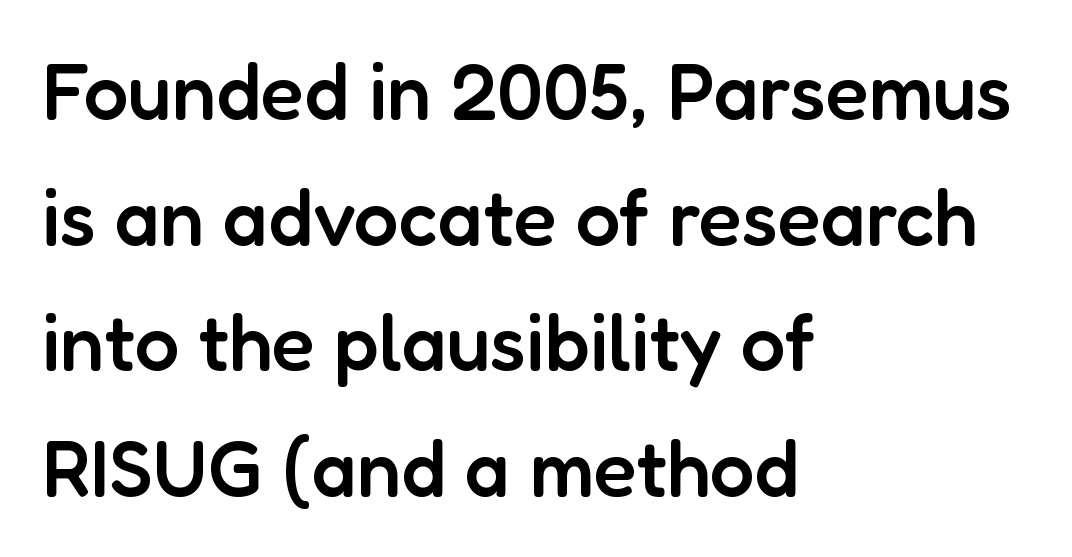
{"serif": "no", "italic": "no", "bold": "semi", "weight": "semibold", "width": "normal", "stroke_contrast": "low", "x_height": "medium", "monospaced": "no", "underline": "no", "align": "left", "line_spacing": "normal", "line_spacing_ratio": 1.59, "letter_spacing": "normal", "letter_spacing_em": 0.0, "glyph_px": 79}
